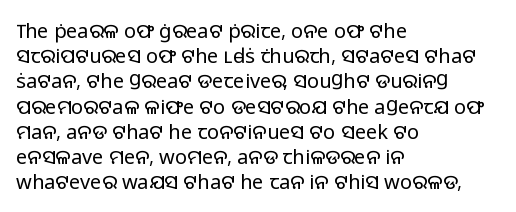
{"italic": "no", "bold": "no", "underline": "no", "align": "left", "line_spacing": "normal", "line_spacing_ratio": 1.26, "letter_spacing": "normal", "letter_spacing_em": 0.0, "glyph_px": 20}
